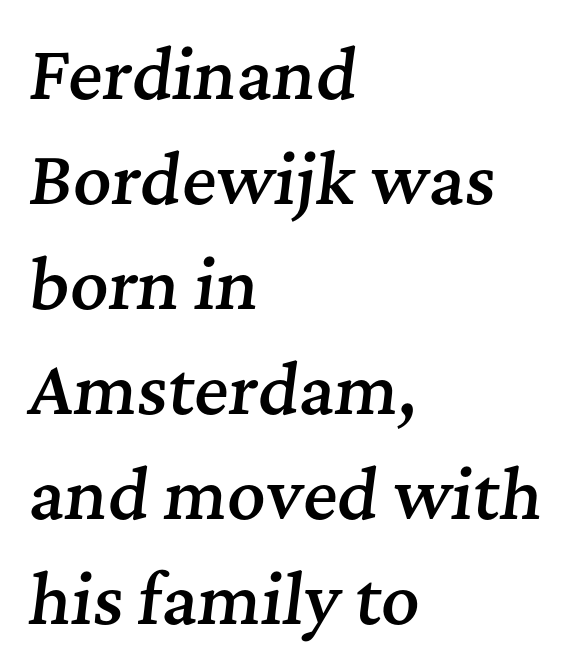
Q: Is the text bold? A: Semi-bold.
Q: Is the text italic (slanted)? A: Yes, it leans right by about 7 degrees.
Q: Is the typeface a serif or a sans-serif typeface? A: Serif.
Q: Is the text underlined? A: No.
Q: How is the paragraph aligned? A: Left-aligned.
Q: Is the spacing between letters normal or unusually wide? A: Normal.
Q: Is the spacing between lines tight, normal or loose? A: Normal.
Q: Width (condensed, normal, or wide)? A: Normal.
Q: Stroke contrast? A: Medium.
Q: x-height? A: Medium.
Q: Monospaced? A: No.
